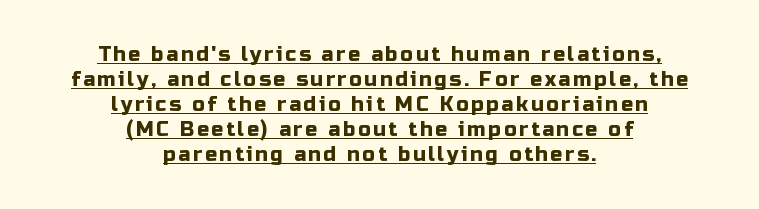
A normal amount of white space separates one row of letters from the next. You can tell it's not italic because the verticals are truly vertical. This rendering uses center alignment, leaving both contours irregular but symmetric. Looks like someone drew a line under every word here.
